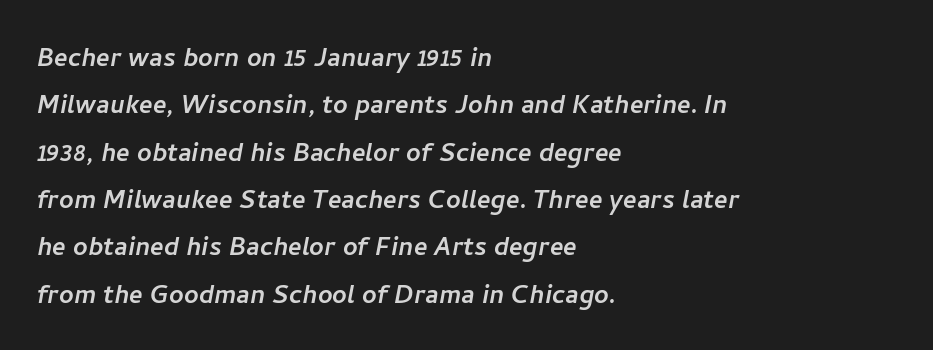
Q: Is the typeface a serif or a sans-serif typeface? A: Sans-serif.
Q: Is the text underlined? A: No.
Q: How is the paragraph aligned? A: Left-aligned.
Q: Is the spacing between letters normal or unusually wide? A: Normal.
Q: Is the spacing between lines tight, normal or loose? A: Normal.
Q: Width (condensed, normal, or wide)? A: Normal.
Q: Stroke contrast? A: Low.
Q: x-height? A: Medium.
Q: Monospaced? A: No.
